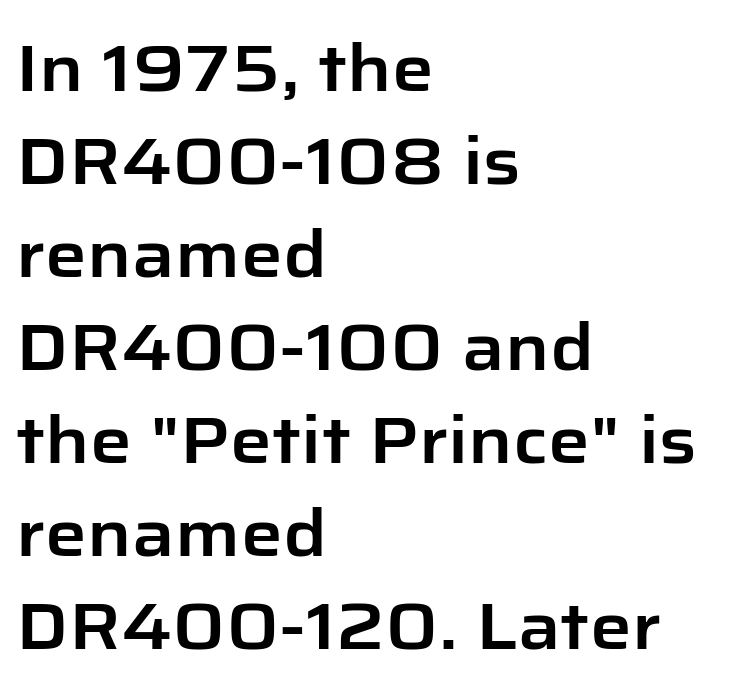
{"serif": "no", "italic": "no", "width": "normal", "stroke_contrast": "low", "x_height": "medium", "monospaced": "no", "underline": "no", "align": "left", "line_spacing": "normal", "line_spacing_ratio": 1.41, "letter_spacing": "normal", "letter_spacing_em": 0.0, "glyph_px": 66}
